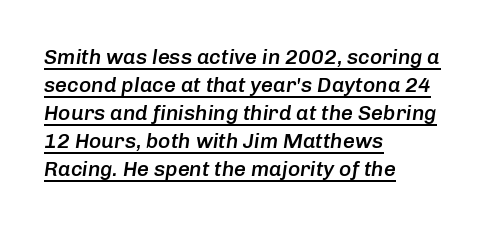
Q: Is the text bold? A: Semi-bold.
Q: Is the text italic (slanted)? A: Yes, it leans right by about 8 degrees.
Q: Is the text underlined? A: Yes.
Q: How is the paragraph aligned? A: Left-aligned.
Q: Is the spacing between letters normal or unusually wide? A: Normal.
Q: Is the spacing between lines tight, normal or loose? A: Normal.
